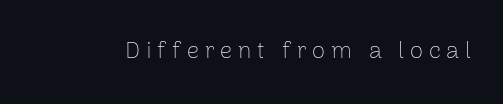
{"italic": "no", "bold": "no", "underline": "no", "letter_spacing": "wide", "letter_spacing_em": 0.24, "glyph_px": 24}
